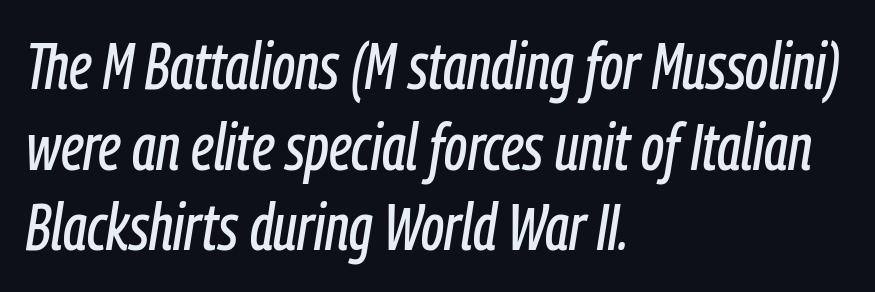
The image shows 65 px condensed type, italic (leaning right); set left-aligned, line spacing 1.24x, normal letter spacing, not underlined; low stroke contrast and a medium x-height.
